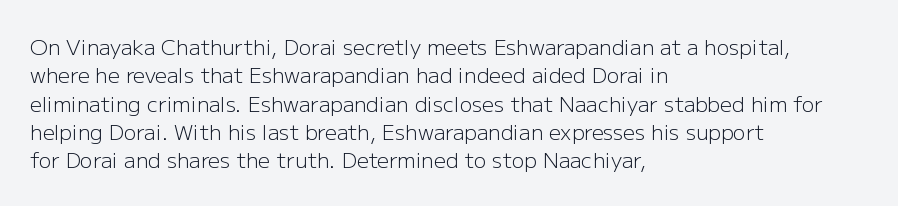
The image shows 21 px text type, upright; set left-aligned, normal line spacing (1.35x), normal letter spacing, not underlined.
